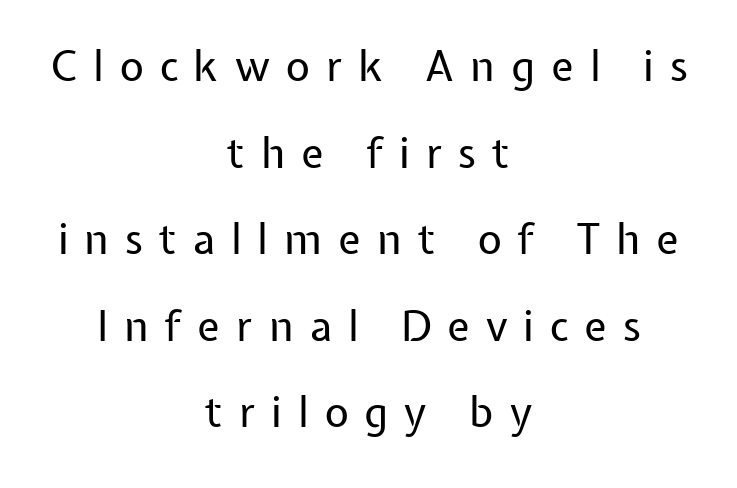
A typesetter would call this leading open, well beyond the default. The designer went with a sans here, leaving each stem footless. The letters advance in unequal steps, a hallmark of proportional type. The passage shown has open, widely tracked lettering throughout. Layout note: lines centered.
